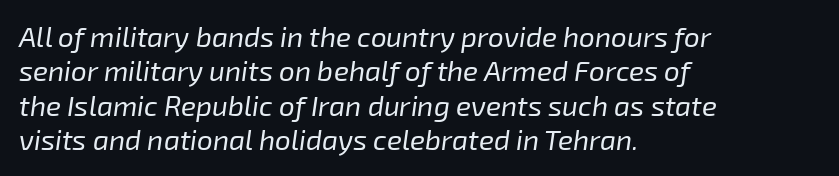
{"italic": "yes", "lean": "right", "slant_degrees": 8, "bold": "no", "weight": "regular", "width": "normal", "stroke_contrast": "low", "x_height": "medium", "monospaced": "no", "underline": "no", "align": "left", "line_spacing_ratio": 1.23, "letter_spacing": "normal", "letter_spacing_em": 0.0, "glyph_px": 28}
